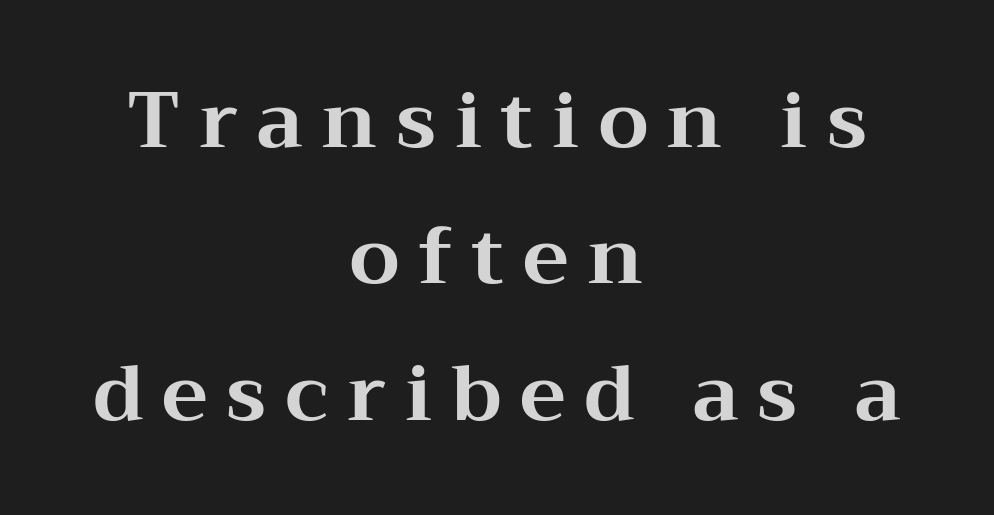
The image shows 78 px bold, wide serif type, upright; set centered, line spacing 1.75x, unusually wide letter spacing (+0.24 em), not underlined; medium stroke contrast and a medium x-height.
